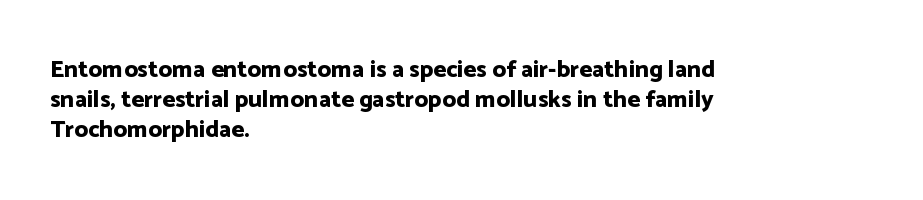
Q: Is the text bold? A: Yes.
Q: Is the text italic (slanted)? A: No, it is upright.
Q: Is the text underlined? A: No.
Q: How is the paragraph aligned? A: Left-aligned.
Q: Is the spacing between letters normal or unusually wide? A: Normal.
Q: Is the spacing between lines tight, normal or loose? A: Normal.
